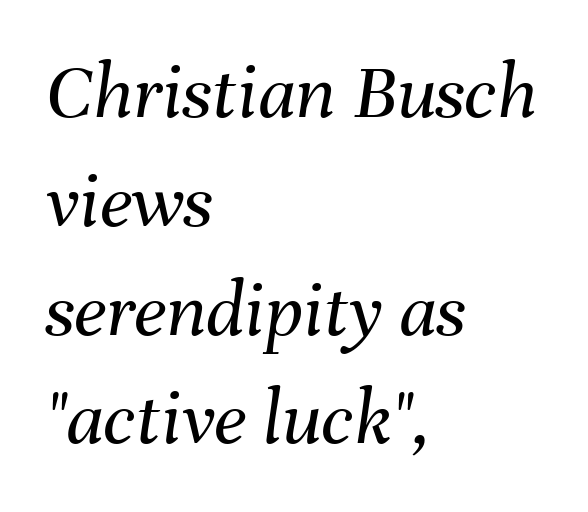
Think of a printed novel: that variable character pitch is what you see here. No extra tracking has been applied to these lines. Horizontal bands of white between lines are of average thickness. Glance below the letters and you will spot only blank space. The typeface has the unassuming heft of standard copy or less.
